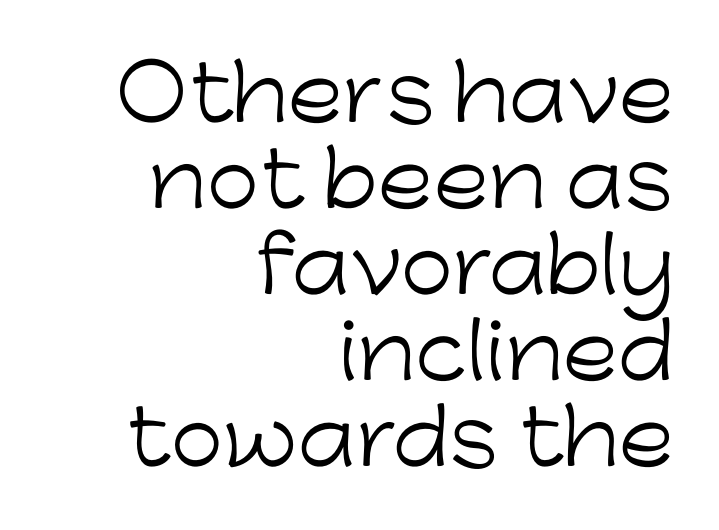
Q: Is the text bold? A: No.
Q: Is the text italic (slanted)? A: No, it is upright.
Q: Is the typeface a serif or a sans-serif typeface? A: Sans-serif.
Q: Is the text underlined? A: No.
Q: How is the paragraph aligned? A: Right-aligned.
Q: Is the spacing between letters normal or unusually wide? A: Normal.
Q: Is the spacing between lines tight, normal or loose? A: Tight.
Q: Width (condensed, normal, or wide)? A: Normal.
Q: Stroke contrast? A: Low.
Q: x-height? A: Medium.
Q: Monospaced? A: No.
